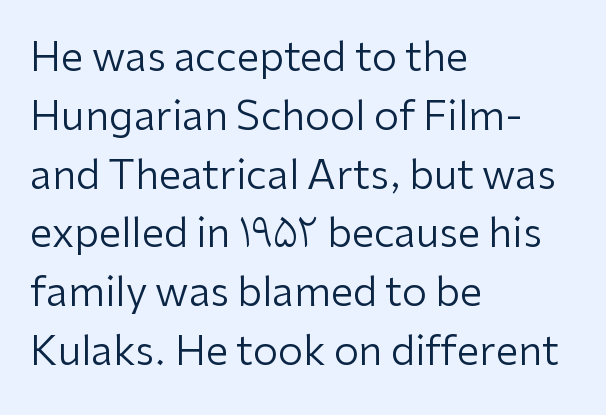
Q: Is the text bold? A: No.
Q: Is the text italic (slanted)? A: No, it is upright.
Q: Is the typeface a serif or a sans-serif typeface? A: Sans-serif.
Q: Is the text underlined? A: No.
Q: How is the paragraph aligned? A: Left-aligned.
Q: Is the spacing between letters normal or unusually wide? A: Normal.
Q: Is the spacing between lines tight, normal or loose? A: Normal.
Q: Width (condensed, normal, or wide)? A: Normal.
Q: Stroke contrast? A: Low.
Q: x-height? A: Medium.
Q: Monospaced? A: No.
